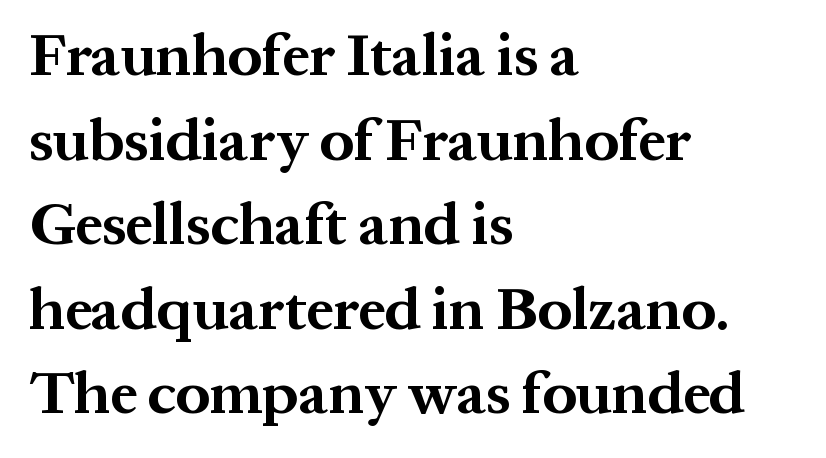
The image shows 60 px bold serif type, upright; set left-aligned, normal line spacing (1.41x), normal letter spacing, not underlined; medium stroke contrast and a medium x-height.
